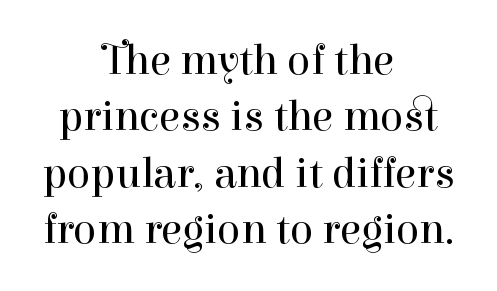
The image shows 43 px regular-weight serif type, upright; set centered, normal line spacing (1.31x), normal letter spacing, not underlined; high stroke contrast and a medium x-height.
